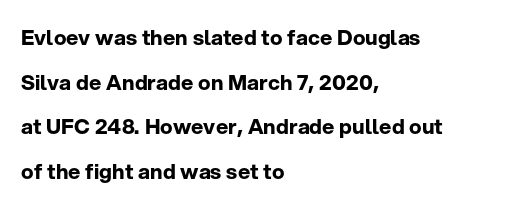
{"italic": "no", "bold": "yes", "underline": "no", "align": "left", "line_spacing": "loose", "line_spacing_ratio": 2.12, "letter_spacing": "normal", "letter_spacing_em": 0.0, "glyph_px": 21}
